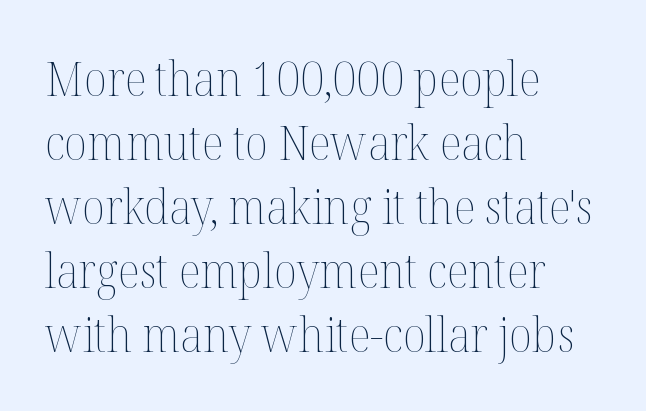
The image shows 47 px thin type, upright; set left-aligned, normal line spacing (1.36x), normal letter spacing, not underlined; medium stroke contrast and a medium x-height.
